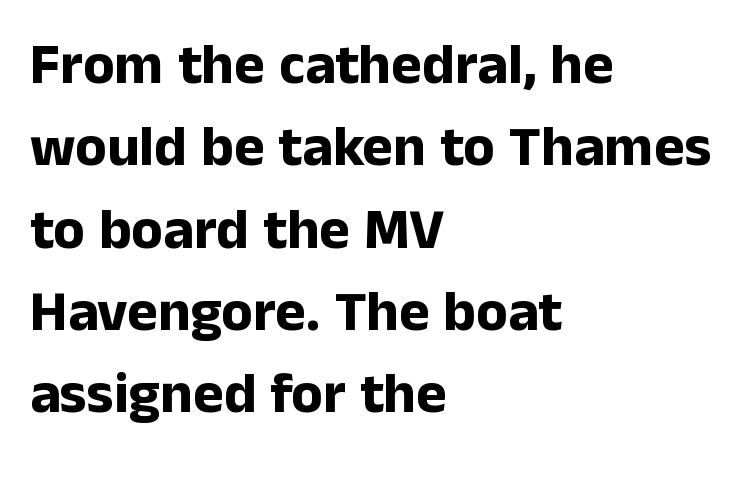
The image shows 58 px bold sans-serif type, upright; set left-aligned, normal line spacing (1.42x), normal letter spacing, not underlined; low stroke contrast and a medium x-height.
